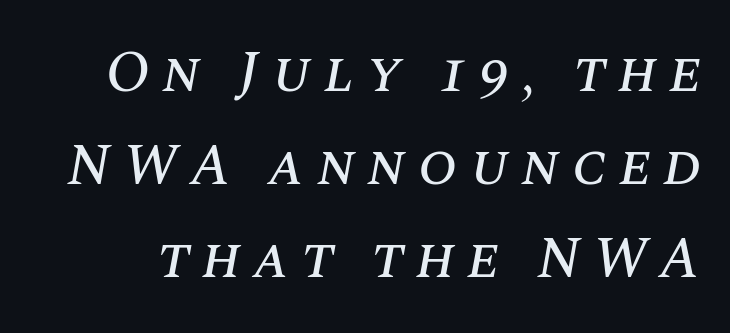
The image shows 58 px text type, italic (leaning right); set normal line spacing (1.6x), unusually wide letter spacing (+0.2 em), not underlined; medium stroke contrast and a large x-height.
